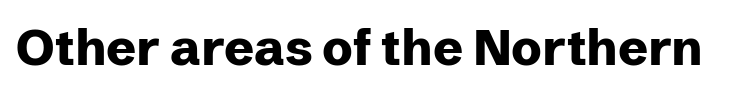
The image shows 50 px heavy sans-serif type, upright; set normal letter spacing, not underlined; low stroke contrast and a medium x-height.
